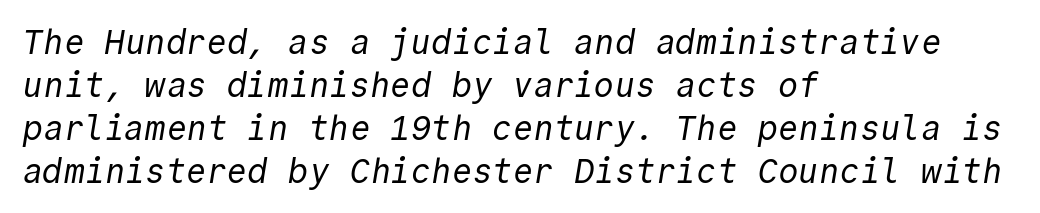
The image shows 34 px regular-weight sans-serif type, monospaced; set left-aligned, normal line spacing (1.26x), normal letter spacing, not underlined; a medium x-height.
